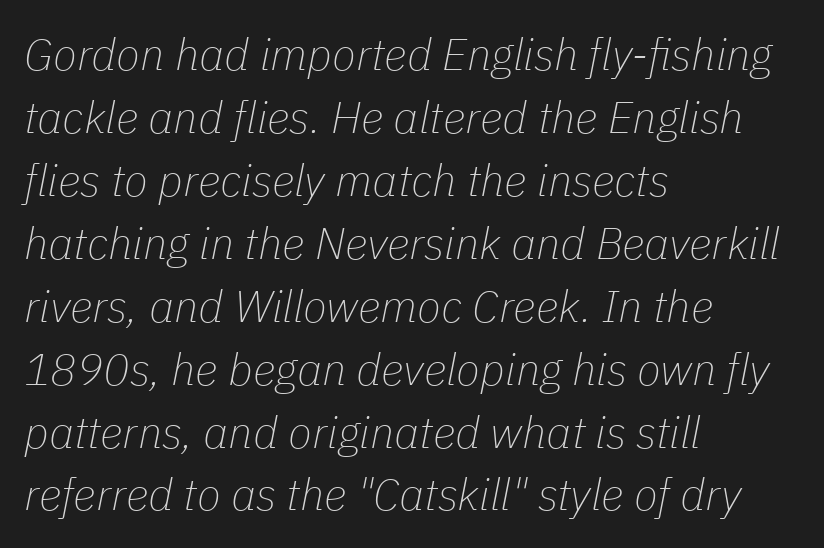
The image shows 44 px thin type, italic (leaning right); set left-aligned, normal line spacing (1.43x), normal letter spacing, not underlined; low stroke contrast and a medium x-height.
